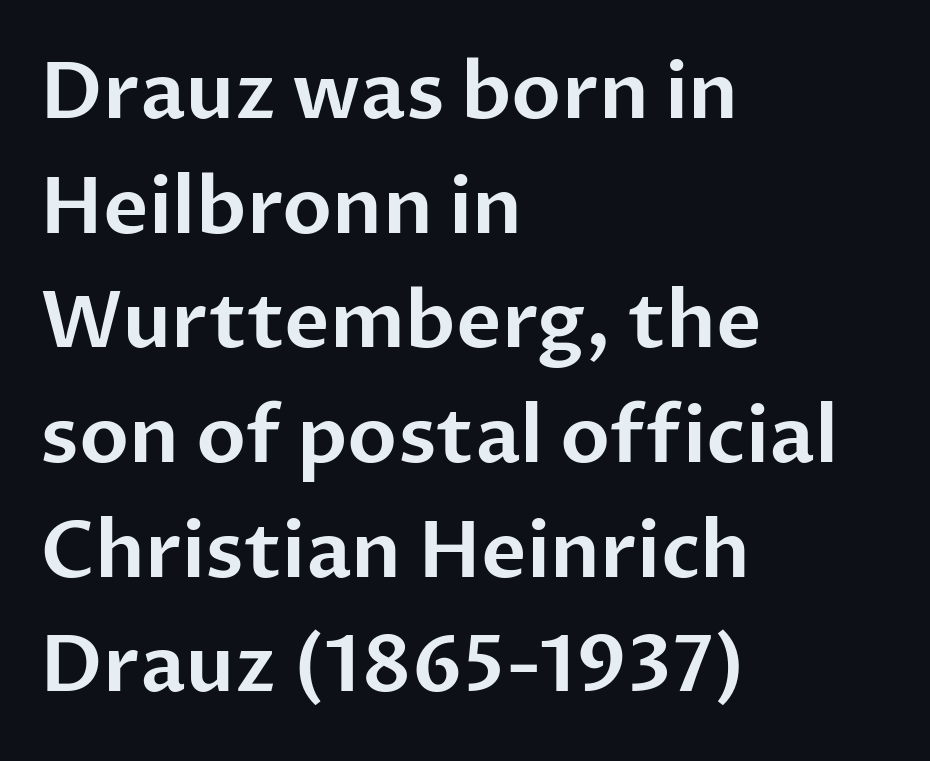
Designer's note — italics off, roman on. Grotesque or geometric, the face here clearly has no serifs. Horizontal bands of white between lines are of average thickness. Does extra space separate the letters? No, they use regular spacing.
